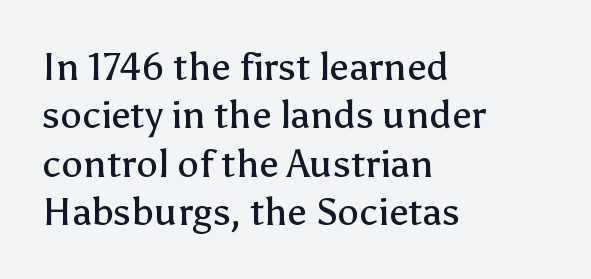
The image shows 39 px regular-weight sans-serif type, upright; set left-aligned, line spacing 1.24x, normal letter spacing, not underlined; low stroke contrast and a medium x-height.
